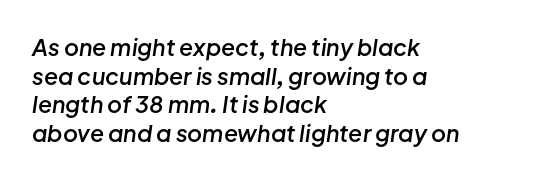
Q: Is the text bold? A: Semi-bold.
Q: Is the text italic (slanted)? A: Yes, it leans right by about 8 degrees.
Q: Is the text underlined? A: No.
Q: How is the paragraph aligned? A: Left-aligned.
Q: Is the spacing between letters normal or unusually wide? A: Normal.
Q: Is the spacing between lines tight, normal or loose? A: Normal.
